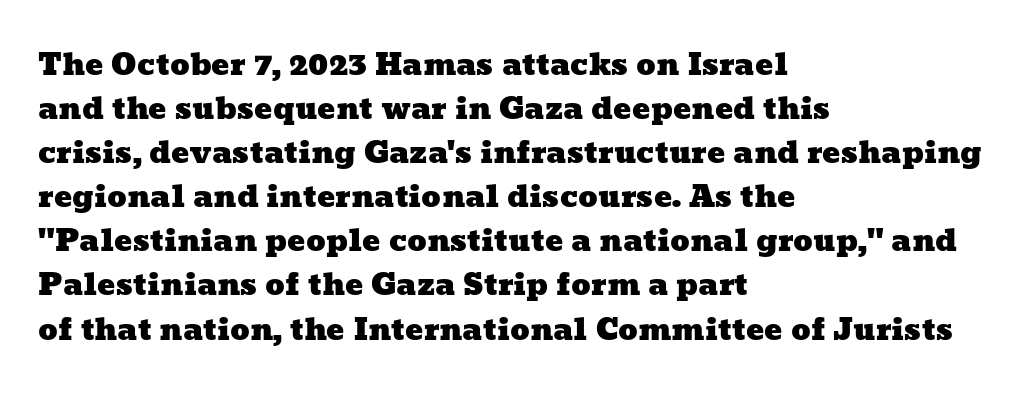
Visually the block forms a straight wall on the left and a jagged coastline on the right. Honestly, there is no underline to notice here at all. The letters advance in unequal steps, a hallmark of proportional type. Successive baselines arrive at the customary interval. Tracking value appears to be zero — textbook default spacing.
